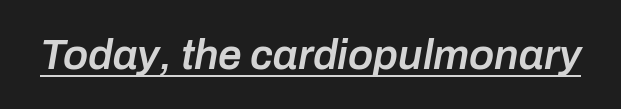
{"italic": "yes", "lean": "right", "slant_degrees": 10, "bold": "semi", "weight": "semibold", "width": "normal", "stroke_contrast": "low", "x_height": "medium", "monospaced": "no", "underline": "yes", "letter_spacing": "normal", "letter_spacing_em": 0.0, "glyph_px": 42}
